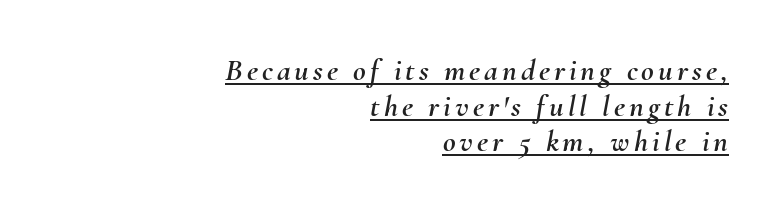
{"italic": "yes", "lean": "right", "slant_degrees": 10, "width": "normal", "stroke_contrast": "medium", "x_height": "small", "monospaced": "no", "underline": "yes", "align": "right", "line_spacing": "tight", "line_spacing_ratio": 1.15, "glyph_px": 31}
